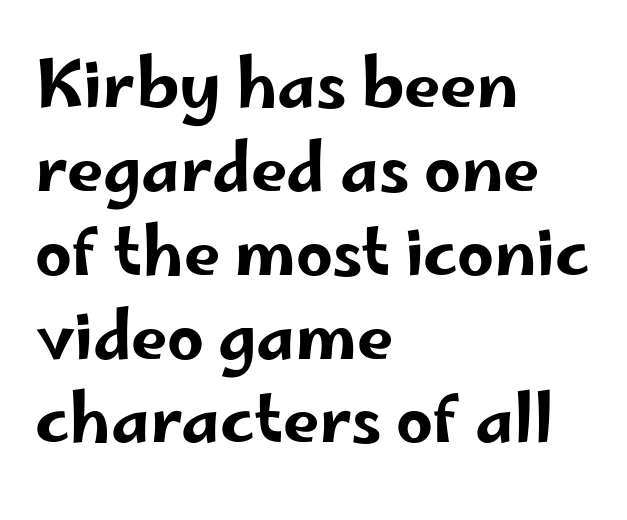
Does the type have serifs? No, each stem ends abruptly. This is the regular roman posture of the typeface. The horizontal fit of the characters is conventional and even. Descenders hang freely into open space.
